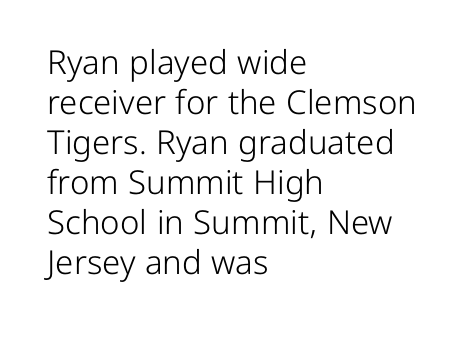
Stroke thickness stays within the range of a standard reading face or lighter. Lines of text with bare space underneath. The setting favours the left margin, as ordinary paragraphs usually do. Notice how the stems are strictly vertical — no italics here.
